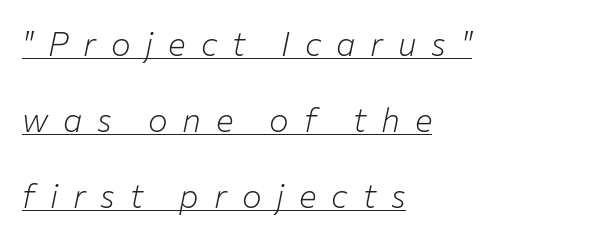
{"italic": "yes", "lean": "right", "slant_degrees": 12, "bold": "no", "weight": "light", "width": "normal", "stroke_contrast": "low", "x_height": "medium", "monospaced": "no", "underline": "yes", "align": "left", "line_spacing": "loose", "line_spacing_ratio": 2.3, "letter_spacing": "wide", "letter_spacing_em": 0.45, "glyph_px": 33}
